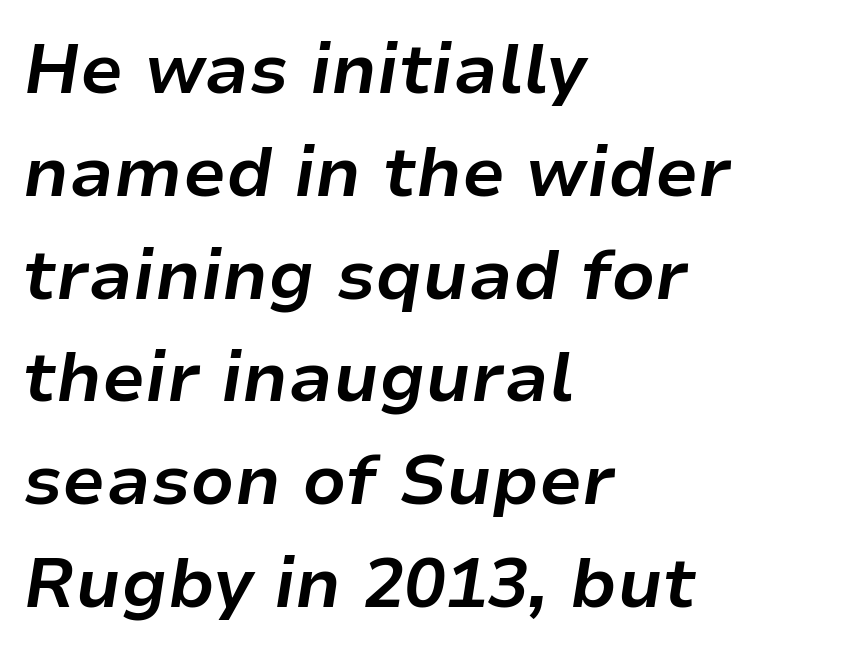
{"italic": "yes", "lean": "right", "slant_degrees": 9, "bold": "yes", "weight": "bold", "width": "normal", "stroke_contrast": "low", "x_height": "medium", "monospaced": "no", "underline": "no", "align": "left", "line_spacing": "normal", "line_spacing_ratio": 1.49, "letter_spacing": "normal", "letter_spacing_em": 0.0, "glyph_px": 69}
